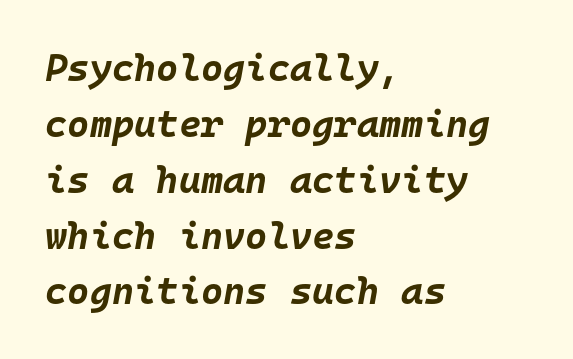
Q: Is the text bold? A: Yes.
Q: Is the text italic (slanted)? A: Yes, it leans right by about 10 degrees.
Q: Is the text underlined? A: No.
Q: How is the paragraph aligned? A: Left-aligned.
Q: Is the spacing between letters normal or unusually wide? A: Normal.
Q: Is the spacing between lines tight, normal or loose? A: Normal.
Q: Width (condensed, normal, or wide)? A: Normal.
Q: Stroke contrast? A: Low.
Q: x-height? A: Large.
Q: Monospaced? A: Yes.
